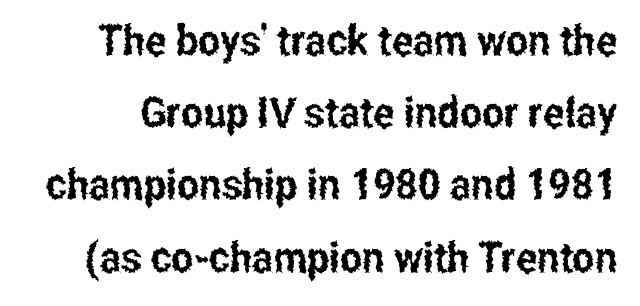
The image shows 42 px condensed sans-serif type, upright; set line spacing 1.72x, normal letter spacing, not underlined; low stroke contrast and a medium x-height.
